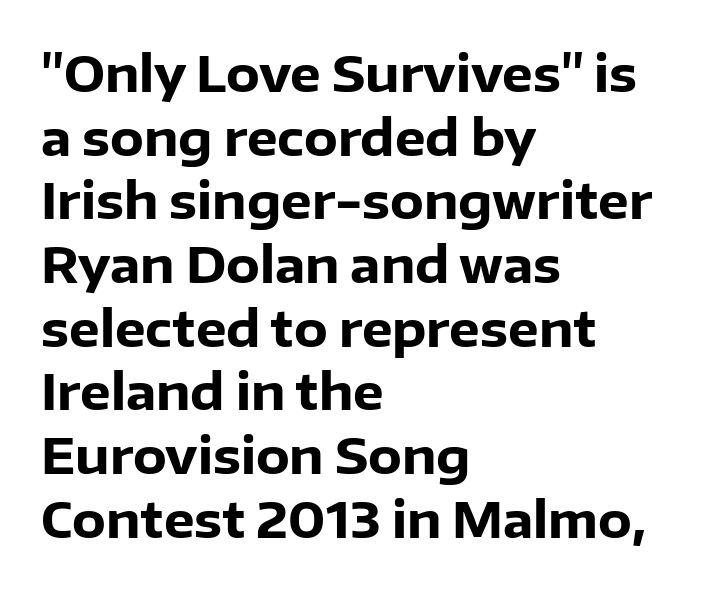
{"serif": "no", "italic": "no", "bold": "yes", "weight": "heavy", "width": "normal", "stroke_contrast": "low", "x_height": "medium", "monospaced": "no", "underline": "no", "align": "left", "line_spacing": "normal", "line_spacing_ratio": 1.3, "letter_spacing": "normal", "letter_spacing_em": 0.0, "glyph_px": 49}
